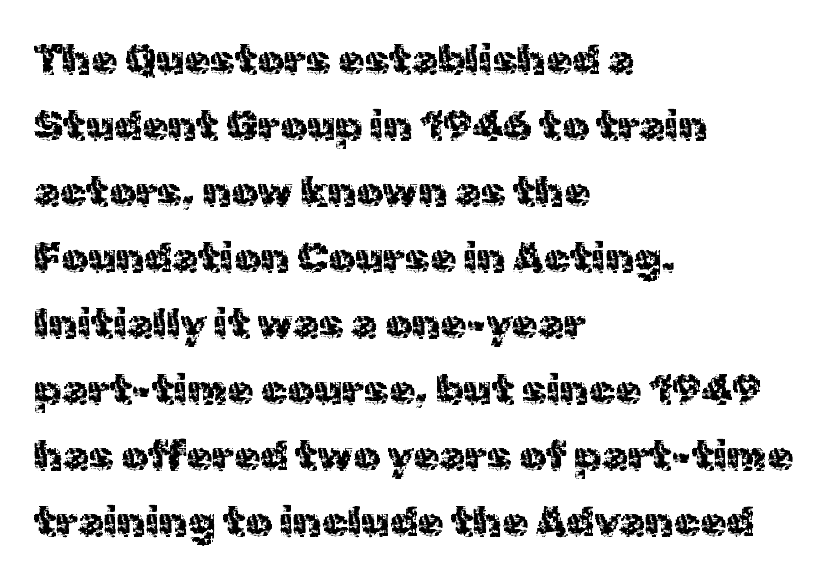
The font family rendered here belongs to the sans-serif group. Look at the tracking — it's just the regular setting, nothing added. Line starts are locked; line ends wander. Every stem runs plumb, perpendicular to the baseline. The passage shown stacks its lines at a standard gap. The space directly below the letters is spotless.
